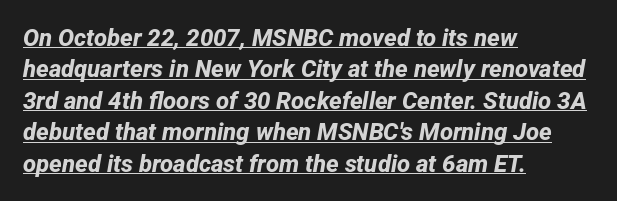
The face used here appears with an underline applied. Chunky letters — that's bold for sure. The text block is weighted toward the left margin, trailing off unevenly rightward. The block of text has a typical density, with ordinary space between rows.
